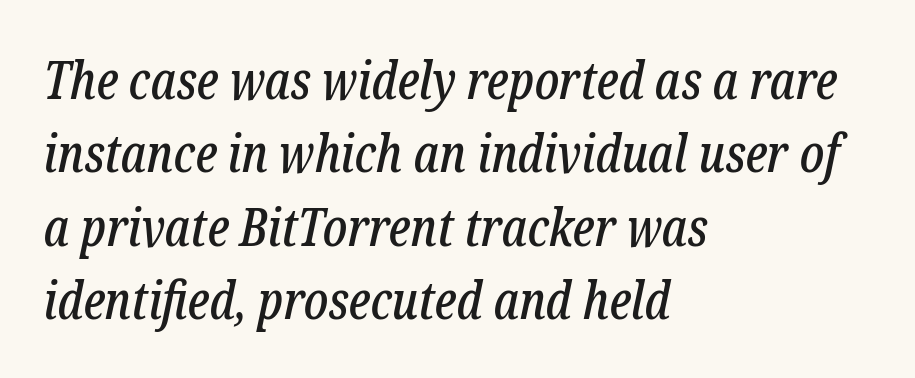
The image shows 52 px condensed serif type, italic (leaning right); set left-aligned, normal line spacing (1.41x), normal letter spacing, not underlined; low stroke contrast and a medium x-height.
